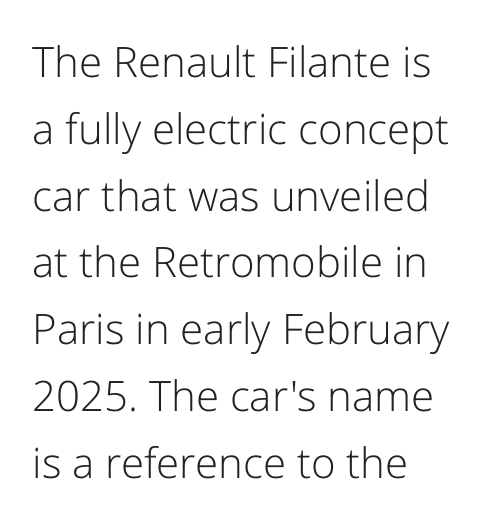
{"serif": "no", "italic": "no", "bold": "no", "weight": "light", "width": "normal", "stroke_contrast": "low", "x_height": "medium", "monospaced": "no", "underline": "no", "align": "left", "line_spacing": "normal", "line_spacing_ratio": 1.59, "letter_spacing": "normal", "letter_spacing_em": 0.0, "glyph_px": 42}
